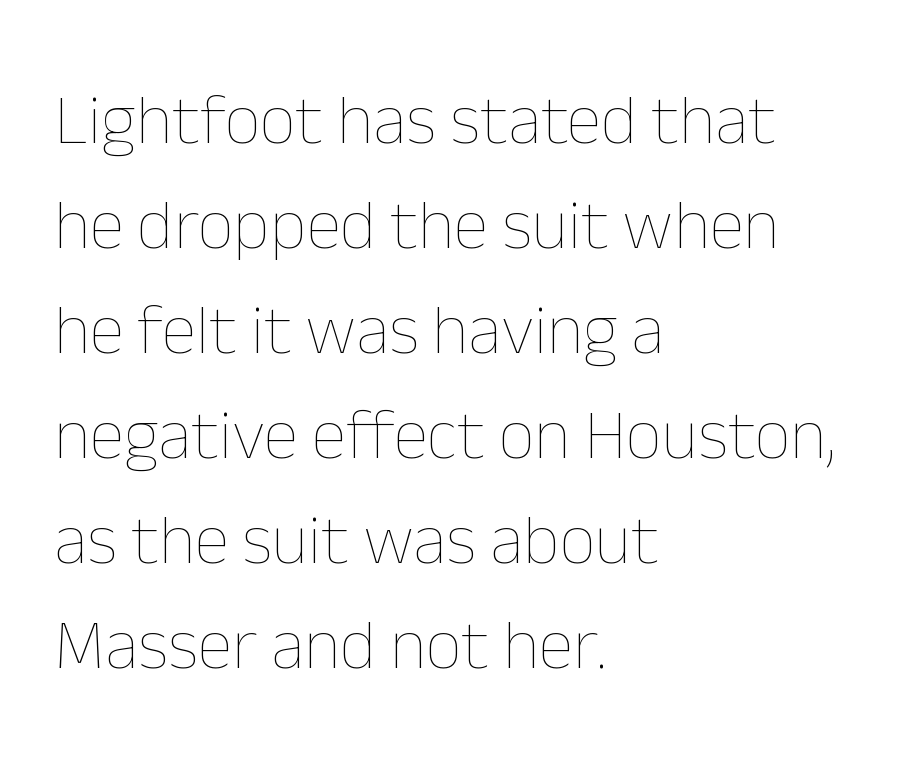
{"italic": "no", "bold": "no", "weight": "thin", "width": "normal", "stroke_contrast": "low", "x_height": "medium", "monospaced": "no", "underline": "no", "align": "left", "line_spacing": "normal", "line_spacing_ratio": 1.48, "letter_spacing": "normal", "letter_spacing_em": 0.0, "glyph_px": 71}
